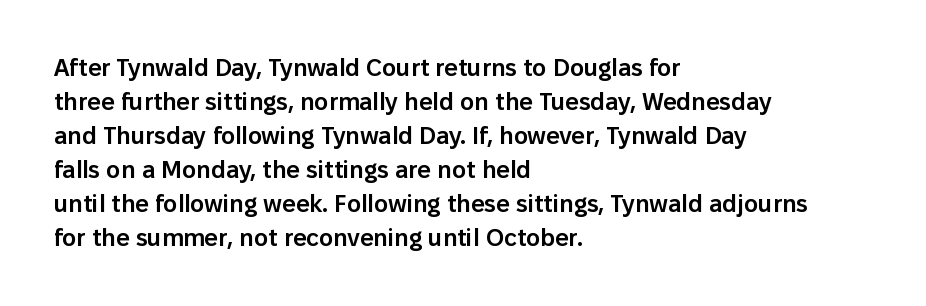
{"italic": "no", "bold": "semi", "underline": "no", "align": "left", "line_spacing": "normal", "line_spacing_ratio": 1.42, "letter_spacing": "normal", "letter_spacing_em": 0.0, "glyph_px": 24}
